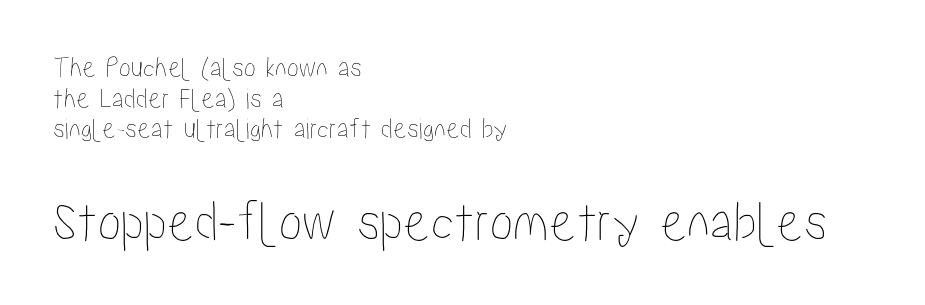
Underline: absent. Very little white space separates one row of letters from the next. A student would notice the bottom passage is typeset larger than what precedes it. Unlike italic type, these characters show no tilt at all. The rendering uses natural spacing where letterforms have individual widths.
